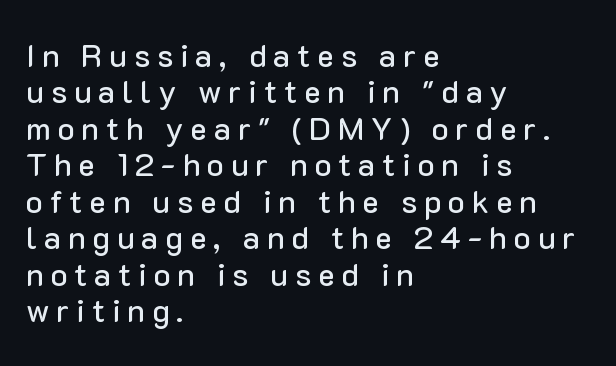
When letters stand straight like this, we call the style roman or upright. Is there much room between lines? No — they nearly touch. The glyphs in this specimen are sans serif. Lines of text with bare space underneath.
